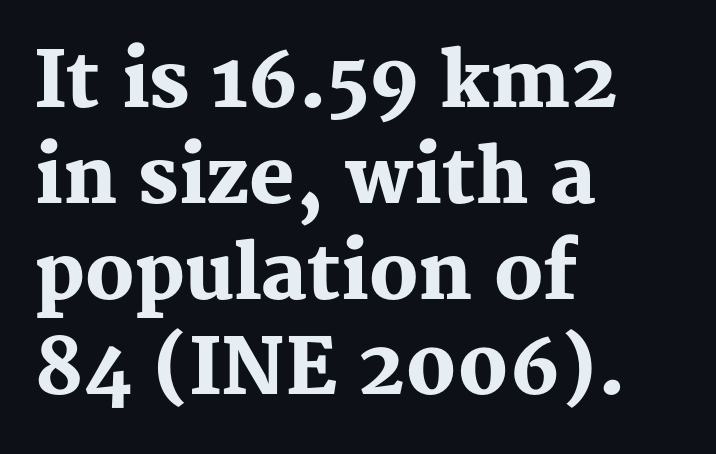
{"serif": "yes", "italic": "no", "bold": "yes", "weight": "heavy", "width": "normal", "stroke_contrast": "medium", "x_height": "medium", "monospaced": "no", "underline": "no", "align": "left", "line_spacing": "normal", "line_spacing_ratio": 1.26, "letter_spacing": "normal", "letter_spacing_em": 0.0, "glyph_px": 76}
